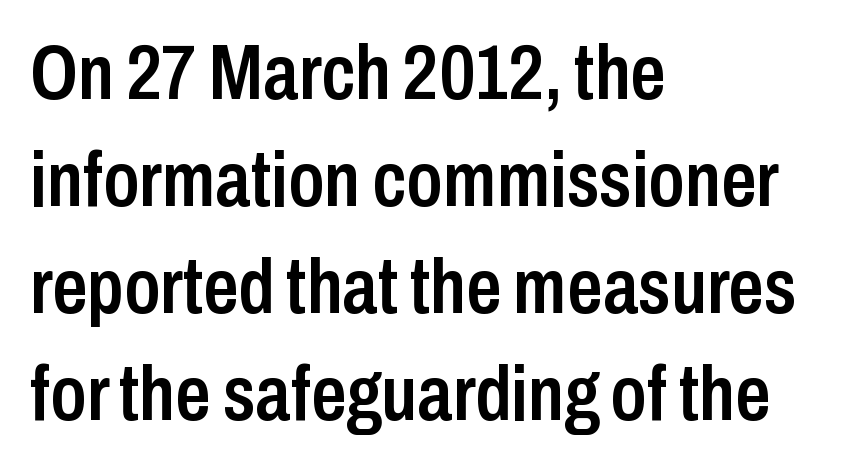
The image shows 78 px semibold, condensed sans-serif type, upright; set left-aligned, normal line spacing (1.37x), normal letter spacing, not underlined; low stroke contrast and a medium x-height.
